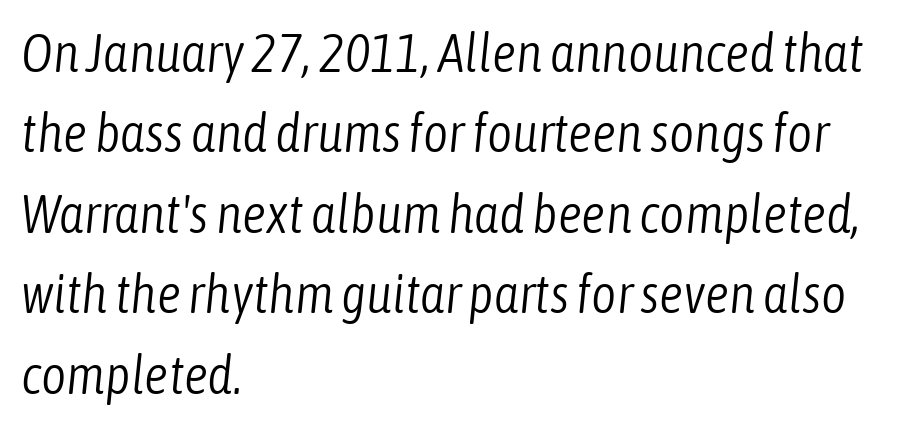
The image shows 54 px light, condensed type, italic (leaning right); set left-aligned, normal line spacing (1.49x), normal letter spacing, not underlined; low stroke contrast and a medium x-height.
